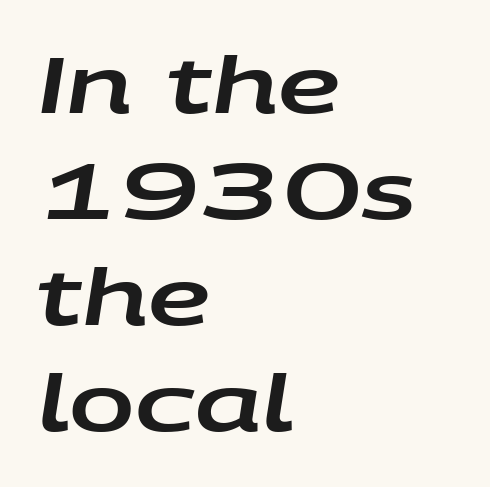
{"italic": "yes", "lean": "right", "slant_degrees": 9, "width": "wide", "stroke_contrast": "low", "x_height": "large", "monospaced": "no", "underline": "no", "align": "left", "line_spacing": "normal", "line_spacing_ratio": 1.36, "letter_spacing": "normal", "letter_spacing_em": 0.0, "glyph_px": 78}
